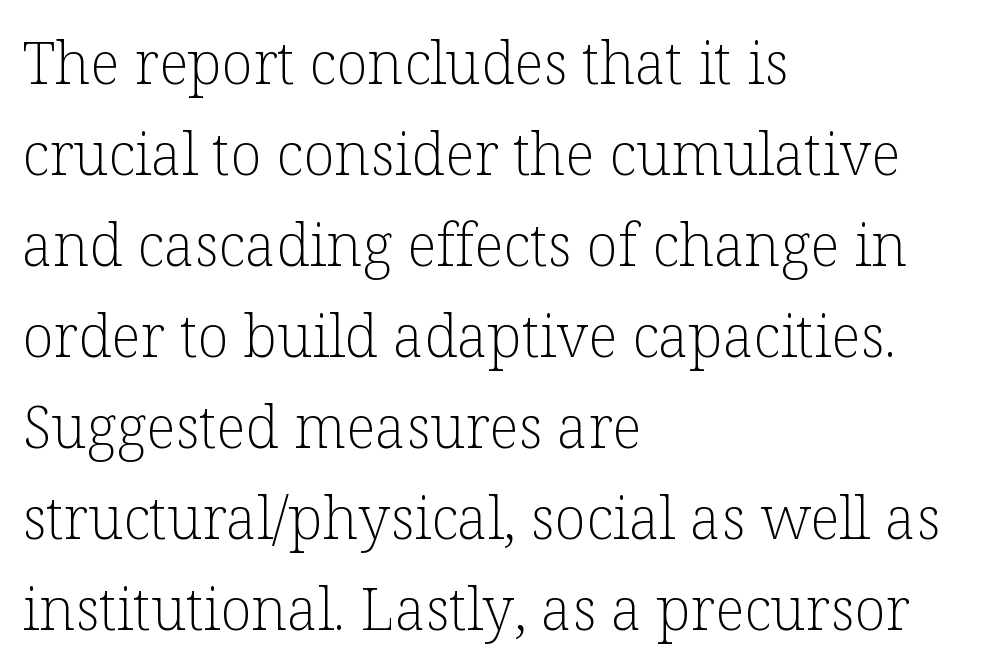
The passage shown has conventional tracking throughout. The characters are drawn with everyday or finer stroke widths. A normal amount of white space separates one row of letters from the next. The lettering holds an erect, upright posture throughout. The string is rendered with underlining switched off. Typeset ragged right — the left edge is the straight one.
